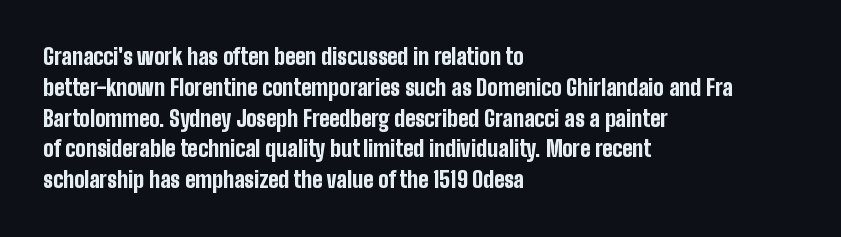
Q: Is the text bold? A: Yes.
Q: Is the text italic (slanted)? A: No, it is upright.
Q: Is the text underlined? A: No.
Q: How is the paragraph aligned? A: Left-aligned.
Q: Is the spacing between letters normal or unusually wide? A: Normal.
Q: Is the spacing between lines tight, normal or loose? A: Normal.
